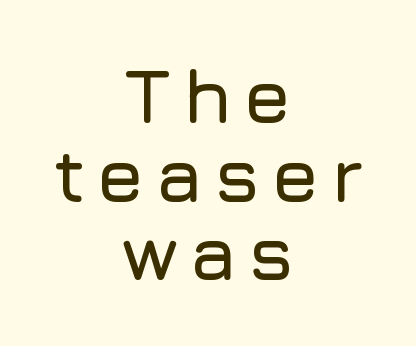
The glyphs are unaccompanied by any horizontal stroke below them. It's the straight-up-and-down kind of type. The rendering uses natural spacing where letterforms have individual widths. Line spacing here is tight. Serif or sans? Sans — the stroke terminals are bare. Layout note: lines centered.
